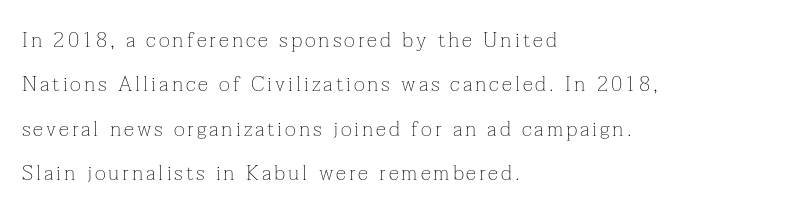
The string is rendered with underlining switched off. In terms of posture, this sample is upright. The space between consecutive lines is lavish. One-word summary of the alignment: left. Weight: not bold — regular or lighter.
